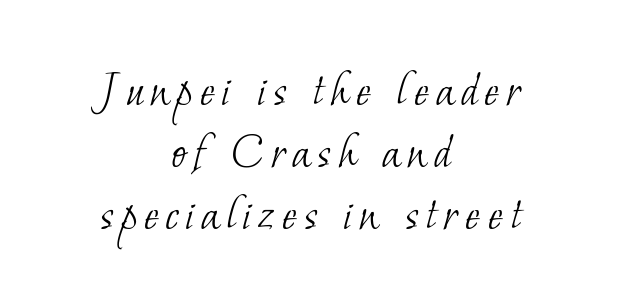
The image shows 51 px light serif type; set centered, line spacing 1.22x, not underlined; low stroke contrast and a small x-height.
